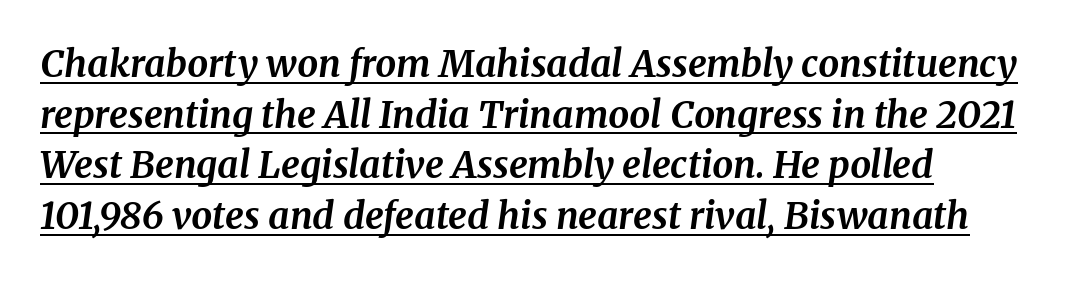
{"serif": "yes", "italic": "yes", "lean": "right", "slant_degrees": 8, "bold": "yes", "weight": "bold", "width": "normal", "stroke_contrast": "medium", "x_height": "medium", "monospaced": "no", "underline": "yes", "align": "left", "line_spacing": "normal", "line_spacing_ratio": 1.37, "letter_spacing": "normal", "letter_spacing_em": 0.0, "glyph_px": 37}
